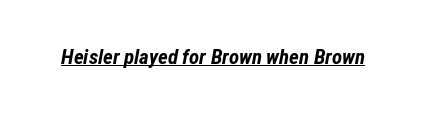
Q: Is the text bold? A: Yes.
Q: Is the text italic (slanted)? A: Yes, it leans right by about 12 degrees.
Q: Is the text underlined? A: Yes.
Q: Is the spacing between letters normal or unusually wide? A: Normal.
